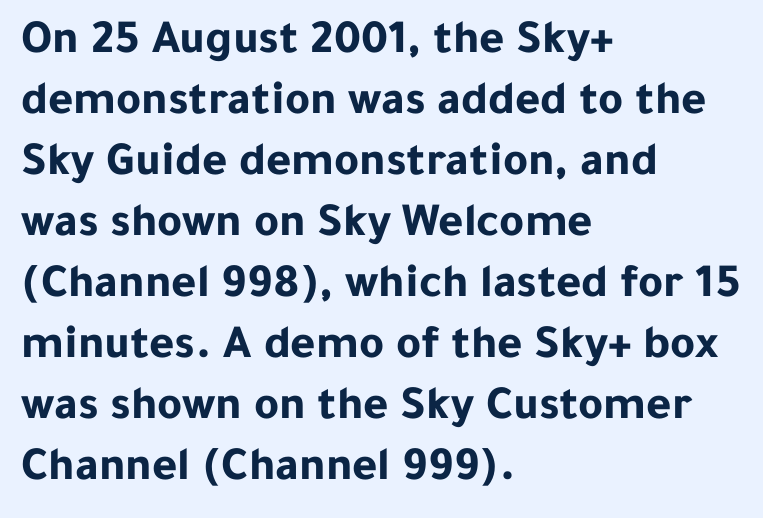
{"serif": "no", "italic": "no", "bold": "yes", "weight": "bold", "width": "normal", "stroke_contrast": "low", "x_height": "medium", "monospaced": "no", "underline": "no", "align": "left", "line_spacing": "normal", "line_spacing_ratio": 1.27, "letter_spacing": "normal", "letter_spacing_em": 0.0, "glyph_px": 48}
